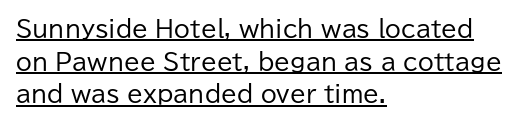
The image shows 23 px text type, upright; set left-aligned, normal line spacing (1.42x), normal letter spacing, underlined.
